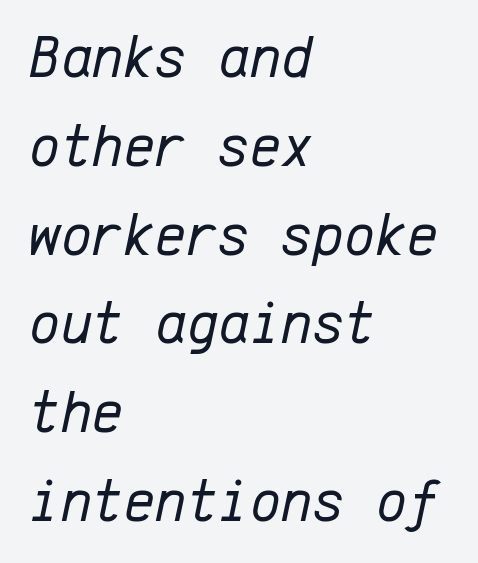
Q: Is the text bold? A: No.
Q: Is the text italic (slanted)? A: Yes, it leans right by about 12 degrees.
Q: Is the text underlined? A: No.
Q: How is the paragraph aligned? A: Left-aligned.
Q: Is the spacing between letters normal or unusually wide? A: Normal.
Q: Is the spacing between lines tight, normal or loose? A: Normal.
Q: Width (condensed, normal, or wide)? A: Normal.
Q: Stroke contrast? A: Low.
Q: x-height? A: Medium.
Q: Monospaced? A: Yes.
